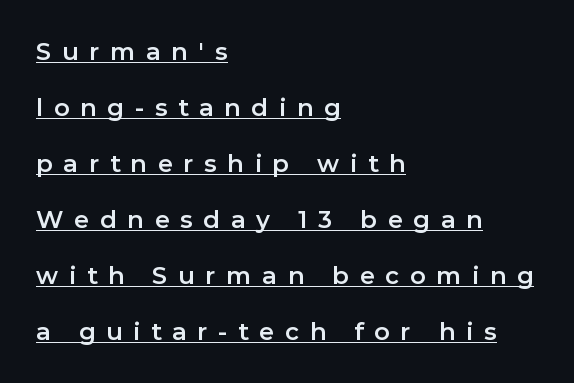
The image shows 24 px text type, upright; set left-aligned, loose line spacing (2.33x), unusually wide letter spacing (+0.45 em), underlined.
